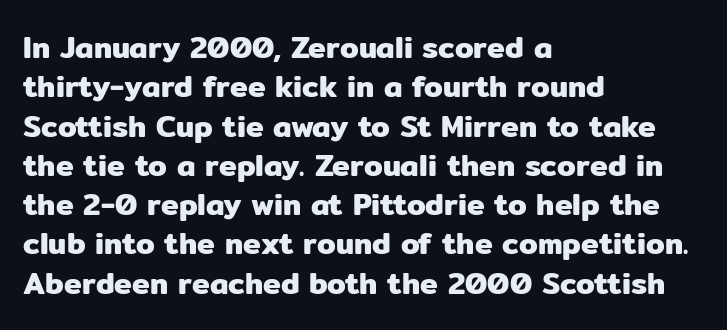
Q: Is the text italic (slanted)? A: No, it is upright.
Q: Is the typeface a serif or a sans-serif typeface? A: Sans-serif.
Q: Is the text underlined? A: No.
Q: How is the paragraph aligned? A: Left-aligned.
Q: Is the spacing between letters normal or unusually wide? A: Normal.
Q: Is the spacing between lines tight, normal or loose? A: Normal.
Q: Width (condensed, normal, or wide)? A: Normal.
Q: Stroke contrast? A: Low.
Q: x-height? A: Medium.
Q: Monospaced? A: No.
